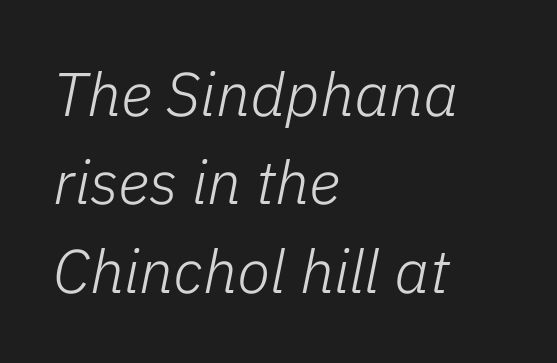
Q: Is the text bold? A: No.
Q: Is the text italic (slanted)? A: Yes, it leans right by about 11 degrees.
Q: Is the text underlined? A: No.
Q: How is the paragraph aligned? A: Left-aligned.
Q: Is the spacing between letters normal or unusually wide? A: Normal.
Q: Is the spacing between lines tight, normal or loose? A: Normal.
Q: Width (condensed, normal, or wide)? A: Normal.
Q: Stroke contrast? A: Low.
Q: x-height? A: Medium.
Q: Monospaced? A: No.
